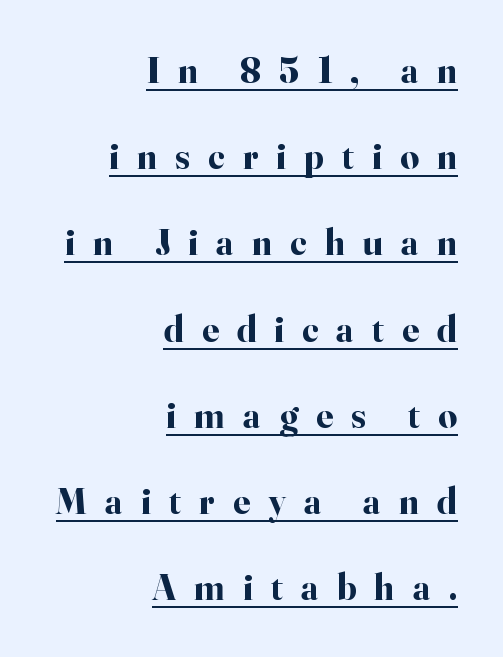
Q: Is the text bold? A: Yes.
Q: Is the text italic (slanted)? A: No, it is upright.
Q: Is the typeface a serif or a sans-serif typeface? A: Serif.
Q: Is the text underlined? A: Yes.
Q: How is the paragraph aligned? A: Right-aligned.
Q: Is the spacing between letters normal or unusually wide? A: Unusually wide.
Q: Is the spacing between lines tight, normal or loose? A: Loose.
Q: Width (condensed, normal, or wide)? A: Normal.
Q: Stroke contrast? A: High.
Q: x-height? A: Small.
Q: Monospaced? A: No.
